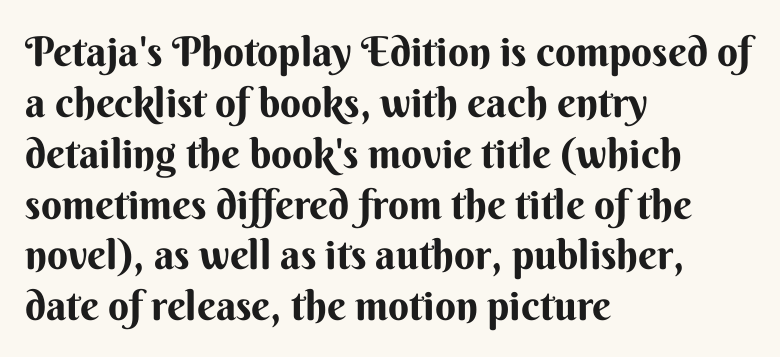
The image shows 41 px bold sans-serif type, upright; set left-aligned, line spacing 1.24x, normal letter spacing, not underlined; medium stroke contrast and a small x-height.
